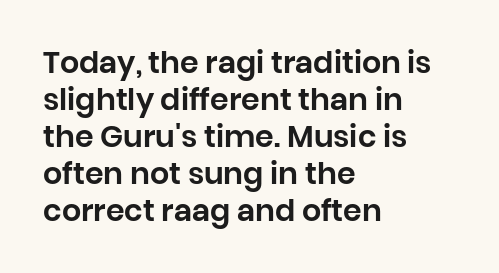
No extra tracking has been applied to these lines. You could not count columns in this text — the font is proportionally spaced. Quick note: not italic, upright. The typeface chosen for these lines omits serifs.
